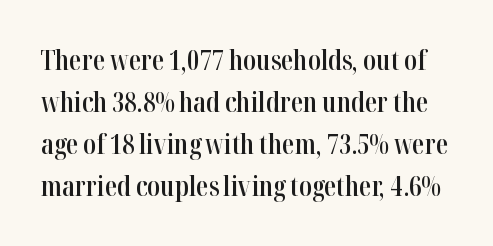
The strip under each line holds only bare page. Nothing unusual about the tracking: characters are spaced as the font intends. This is moderately heavy type, rendered in semibold. Upright lettering throughout. A normal amount of white space separates one row of letters from the next.
